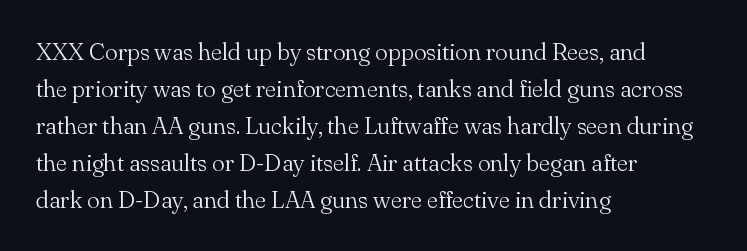
The image shows 24 px text type, upright; set left-aligned, normal line spacing (1.54x), normal letter spacing, not underlined.
